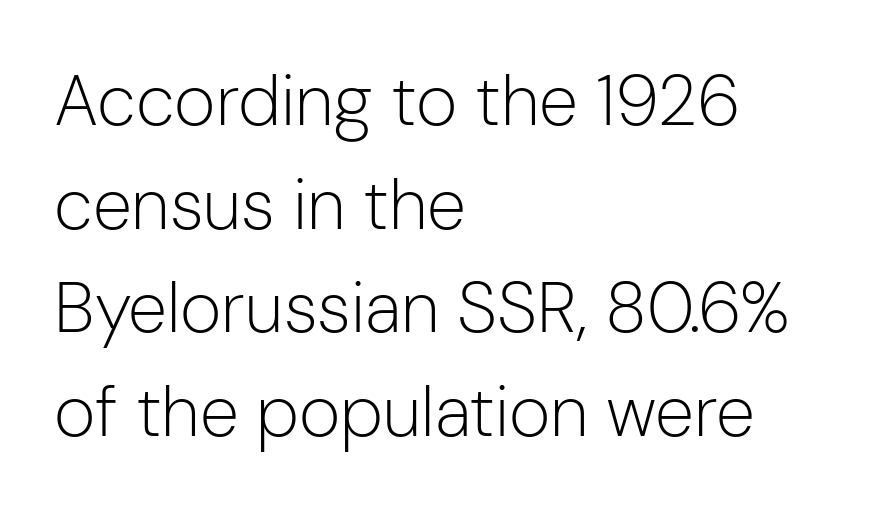
Q: Is the text bold? A: No.
Q: Is the text italic (slanted)? A: No, it is upright.
Q: Is the typeface a serif or a sans-serif typeface? A: Sans-serif.
Q: Is the text underlined? A: No.
Q: How is the paragraph aligned? A: Left-aligned.
Q: Is the spacing between letters normal or unusually wide? A: Normal.
Q: Is the spacing between lines tight, normal or loose? A: Normal.
Q: Width (condensed, normal, or wide)? A: Normal.
Q: Stroke contrast? A: Low.
Q: x-height? A: Medium.
Q: Monospaced? A: No.
